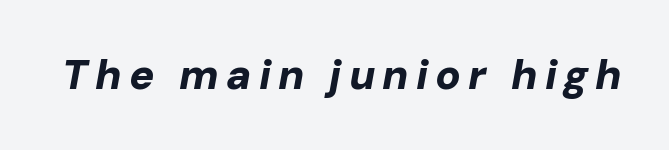
{"italic": "yes", "lean": "right", "slant_degrees": 10, "bold": "yes", "weight": "bold", "width": "normal", "stroke_contrast": "low", "x_height": "medium", "monospaced": "no", "underline": "no", "glyph_px": 42}
